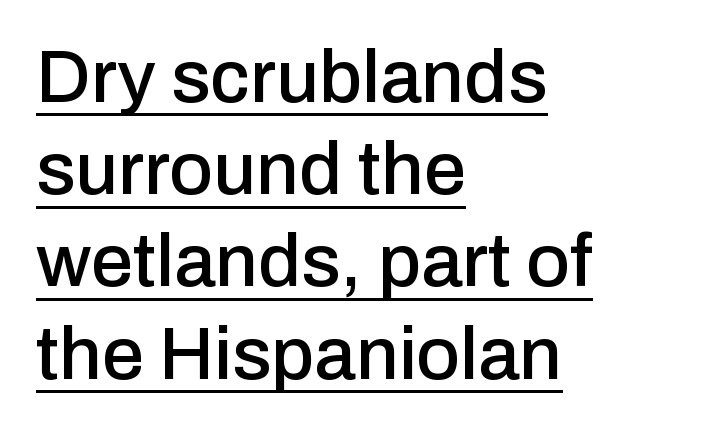
The image shows 75 px sans-serif type, upright; set left-aligned, line spacing 1.23x, normal letter spacing, underlined; low stroke contrast and a medium x-height.
